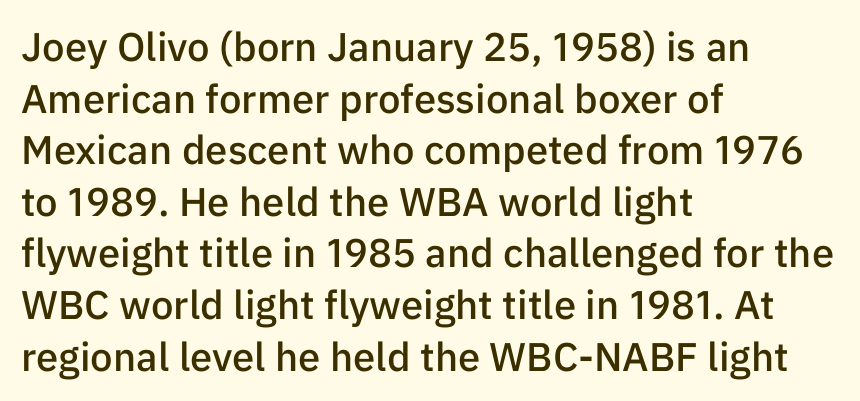
Honestly, the row spacing looks completely unremarkable. This sample is left-justified, so line endings fall wherever the words run out. Honestly, the letter spacing is just normal — you wouldn't notice it. The font family rendered here belongs to the sans-serif group. A roman cut, with each character standing at attention. Bare-footed words on every line.
